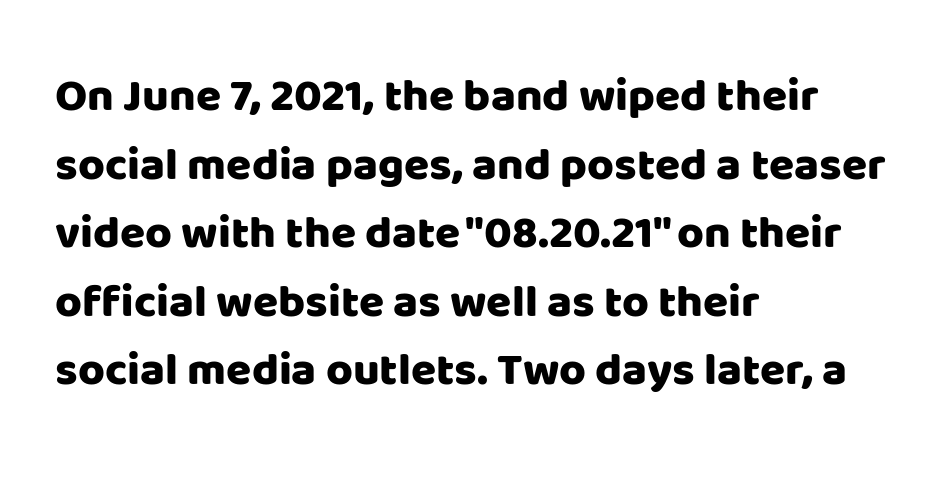
The image shows 46 px sans-serif type, upright; set left-aligned, normal line spacing (1.49x), normal letter spacing, not underlined; low stroke contrast and a large x-height.
